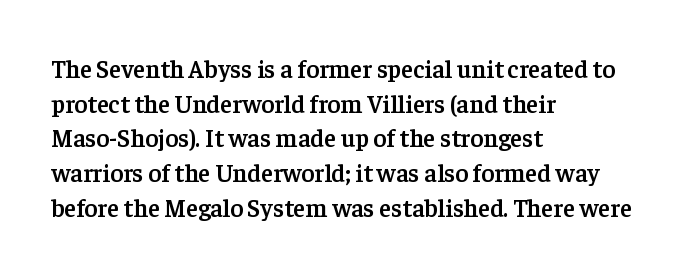
Quick note: underline off. The block of text has a typical density, with ordinary space between rows. Does the lettering tilt? It doesn't — this is upright. Characters follow at the spacing the type designer built in.
